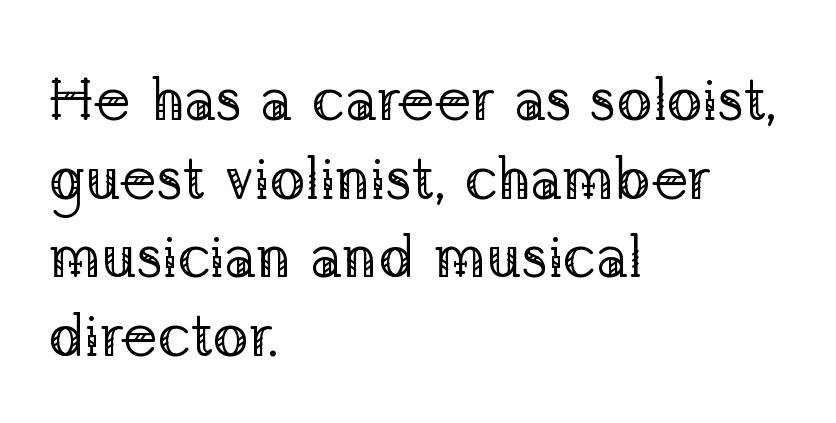
Q: Is the text bold? A: No.
Q: Is the text italic (slanted)? A: No, it is upright.
Q: Is the typeface a serif or a sans-serif typeface? A: Serif.
Q: Is the text underlined? A: No.
Q: How is the paragraph aligned? A: Left-aligned.
Q: Is the spacing between letters normal or unusually wide? A: Normal.
Q: Is the spacing between lines tight, normal or loose? A: Normal.
Q: Width (condensed, normal, or wide)? A: Normal.
Q: Stroke contrast? A: Low.
Q: x-height? A: Medium.
Q: Monospaced? A: No.
